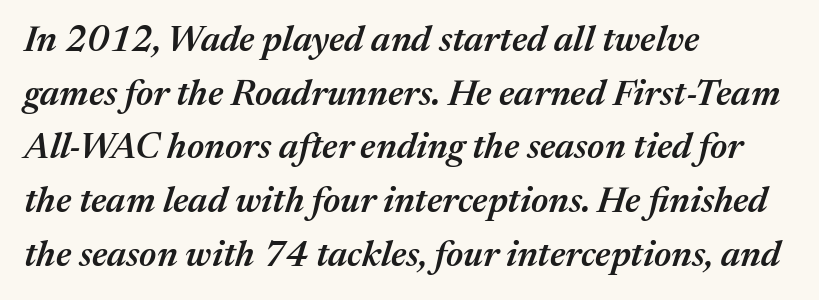
The image shows 36 px semibold type, italic (leaning right); set left-aligned, normal line spacing (1.49x), normal letter spacing, not underlined; medium stroke contrast and a medium x-height.
